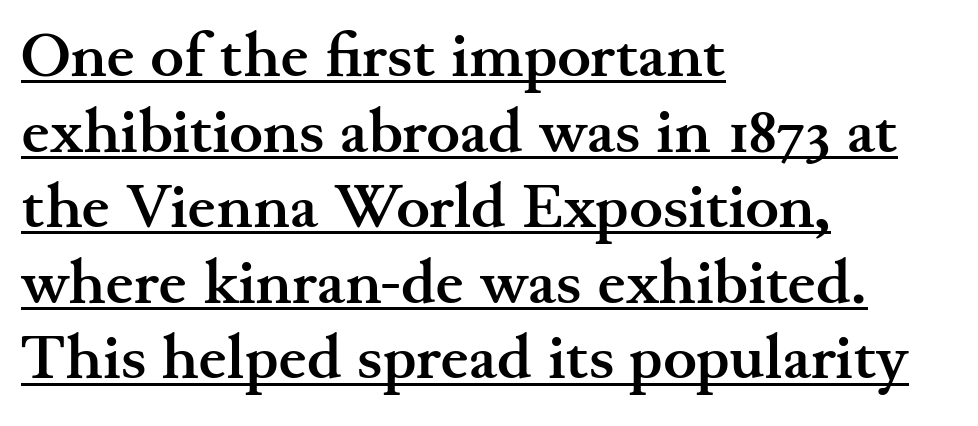
{"serif": "yes", "italic": "no", "bold": "yes", "weight": "semibold", "width": "wide", "stroke_contrast": "medium", "x_height": "small", "monospaced": "no", "underline": "yes", "align": "left", "line_spacing_ratio": 1.2, "letter_spacing": "normal", "letter_spacing_em": 0.0, "glyph_px": 63}
